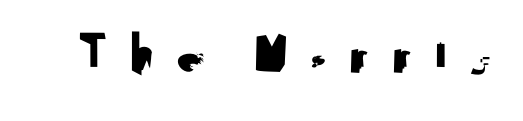
Q: Is the text italic (slanted)? A: No, it is upright.
Q: Is the typeface a serif or a sans-serif typeface? A: Sans-serif.
Q: Is the text underlined? A: No.
Q: Is the spacing between letters normal or unusually wide? A: Unusually wide.
Q: Width (condensed, normal, or wide)? A: Normal.
Q: Stroke contrast? A: Medium.
Q: x-height? A: Small.
Q: Monospaced? A: No.
